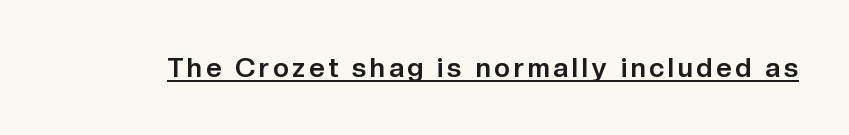
The image shows 27 px bold type, upright; set underlined.
